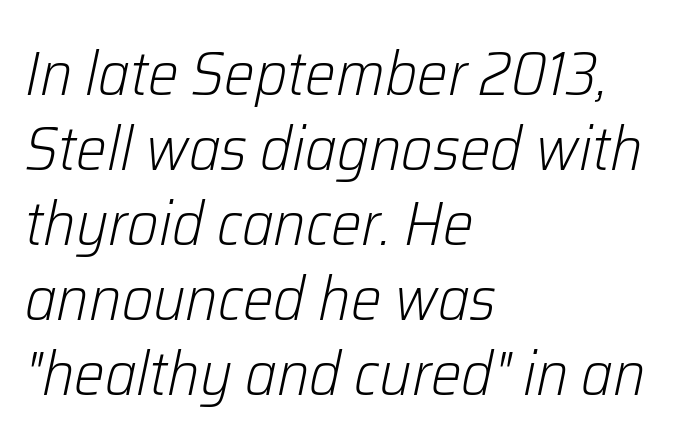
The image shows 61 px light type, italic (leaning right); set left-aligned, line spacing 1.23x, normal letter spacing, not underlined; low stroke contrast and a medium x-height.
